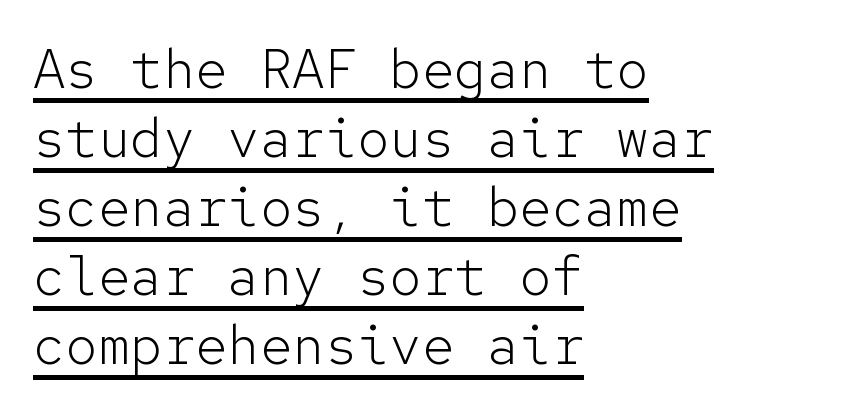
{"serif": "no", "italic": "no", "bold": "no", "weight": "light", "width": "normal", "stroke_contrast": "low", "x_height": "medium", "monospaced": "yes", "underline": "yes", "align": "left", "line_spacing": "normal", "line_spacing_ratio": 1.28, "letter_spacing": "normal", "letter_spacing_em": 0.0, "glyph_px": 54}
